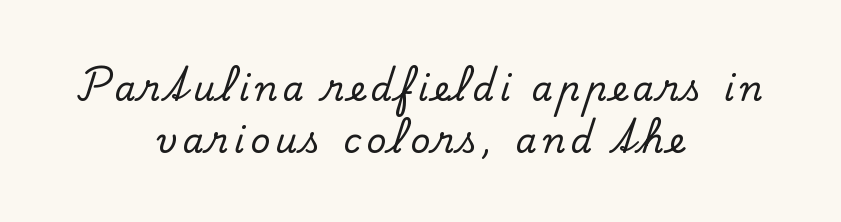
Q: Is the text italic (slanted)? A: Yes.
Q: Is the typeface a serif or a sans-serif typeface? A: Serif.
Q: Is the text underlined? A: No.
Q: How is the paragraph aligned? A: Centered.
Q: Is the spacing between lines tight, normal or loose? A: Normal.
Q: Width (condensed, normal, or wide)? A: Normal.
Q: Stroke contrast? A: Low.
Q: x-height? A: Small.
Q: Monospaced? A: No.
